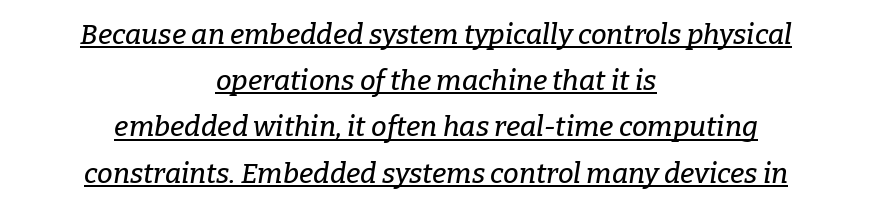
The image shows 28 px serif type, italic (leaning right); set centered, normal line spacing (1.65x), normal letter spacing, underlined; low stroke contrast and a medium x-height.
